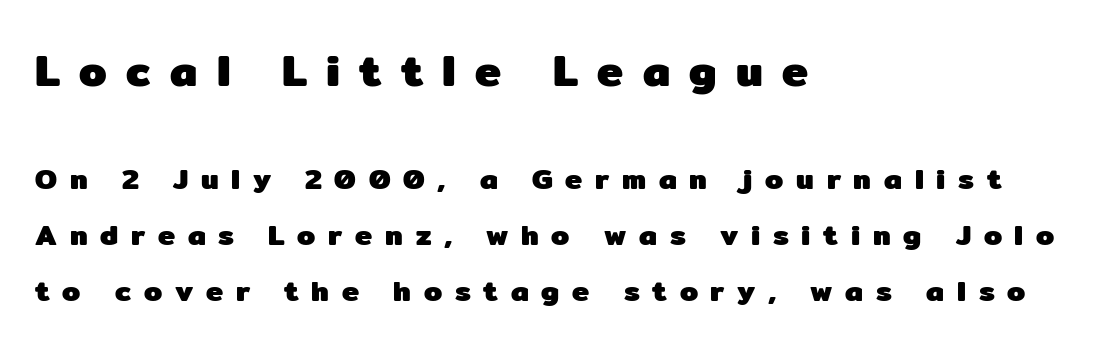
{"serif": "no", "italic": "no", "bold": "yes", "weight": "heavy", "width": "normal", "stroke_contrast": "low", "x_height": "medium", "monospaced": "no", "underline": "no", "align": "left", "line_spacing": "loose", "line_spacing_ratio": 1.93, "letter_spacing": "wide", "letter_spacing_em": 0.44, "larger_block": "first", "size_ratio": 1.52, "glyph_px": 44}
